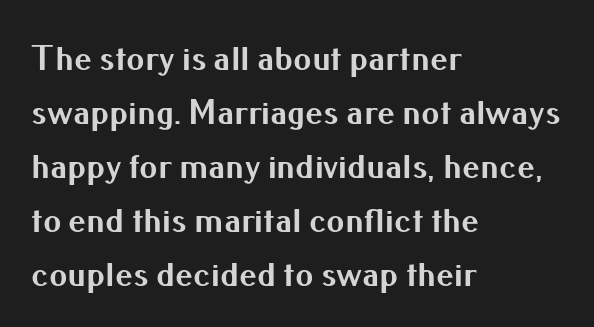
{"serif": "no", "italic": "no", "bold": "yes", "weight": "bold", "width": "normal", "stroke_contrast": "medium", "x_height": "small", "monospaced": "no", "underline": "no", "align": "left", "line_spacing": "normal", "line_spacing_ratio": 1.5, "letter_spacing": "normal", "letter_spacing_em": 0.0, "glyph_px": 36}
